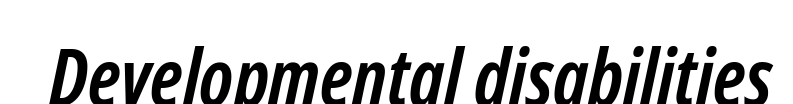
{"serif": "no", "bold": "yes", "weight": "semibold", "width": "condensed", "stroke_contrast": "low", "x_height": "medium", "monospaced": "no", "underline": "yes", "letter_spacing": "normal", "letter_spacing_em": 0.0, "glyph_px": 79}
